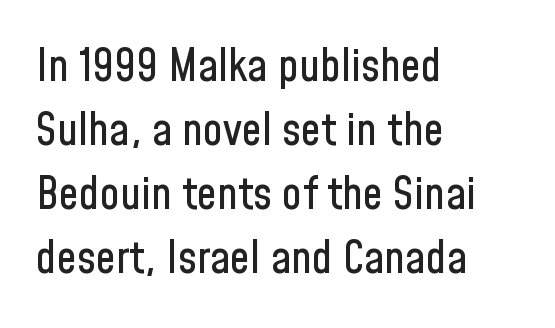
{"serif": "no", "italic": "no", "width": "condensed", "stroke_contrast": "low", "x_height": "medium", "monospaced": "no", "underline": "no", "align": "left", "line_spacing": "normal", "line_spacing_ratio": 1.42, "letter_spacing": "normal", "letter_spacing_em": 0.0, "glyph_px": 45}
